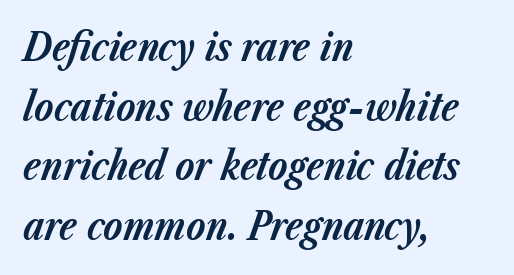
{"italic": "yes", "lean": "right", "slant_degrees": 23, "bold": "yes", "weight": "bold", "width": "normal", "stroke_contrast": "low", "x_height": "medium", "monospaced": "no", "underline": "no", "align": "left", "line_spacing": "normal", "line_spacing_ratio": 1.53, "letter_spacing": "normal", "letter_spacing_em": 0.0, "glyph_px": 39}
